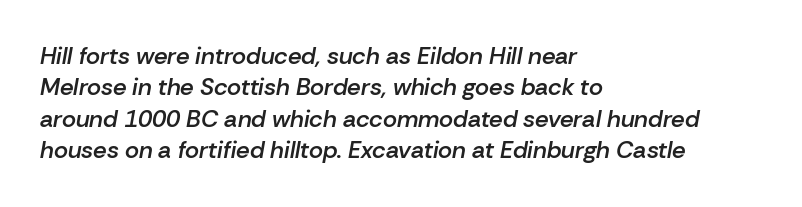
The image shows 24 px text type, italic (leaning right); set left-aligned, normal line spacing (1.31x), normal letter spacing, not underlined.
